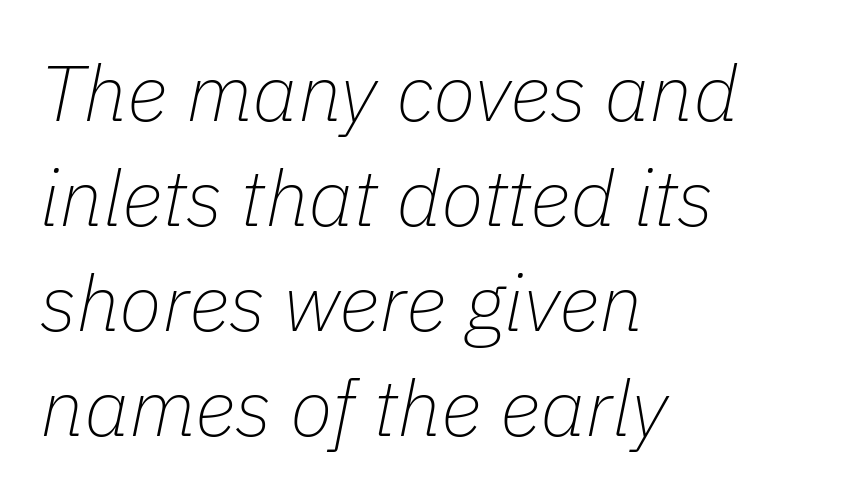
{"italic": "yes", "lean": "right", "slant_degrees": 11, "bold": "no", "weight": "thin", "width": "normal", "stroke_contrast": "low", "x_height": "medium", "monospaced": "no", "underline": "no", "align": "left", "line_spacing": "normal", "line_spacing_ratio": 1.33, "letter_spacing": "normal", "letter_spacing_em": 0.0, "glyph_px": 79}
